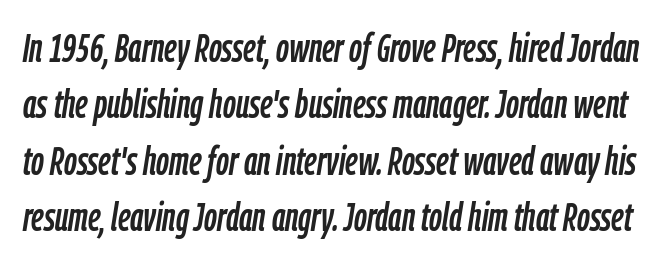
Q: Is the text italic (slanted)? A: Yes, it leans right by about 9 degrees.
Q: Is the text underlined? A: No.
Q: Is the spacing between letters normal or unusually wide? A: Normal.
Q: Is the spacing between lines tight, normal or loose? A: Normal.
Q: Width (condensed, normal, or wide)? A: Condensed.
Q: Stroke contrast? A: Low.
Q: x-height? A: Medium.
Q: Monospaced? A: No.
